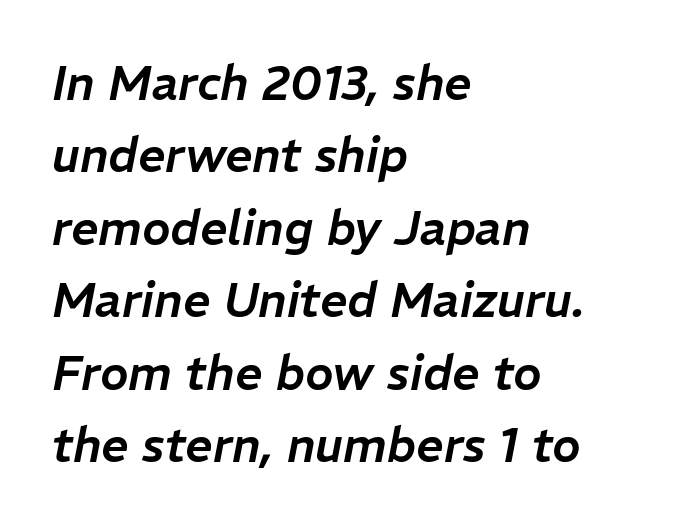
The typesetter chose a ragged-right arrangement here. These lines sit exactly where default settings would place them. There is no visible air inserted between adjacent glyphs. Letters rest on an invisible, unmarked baseline.
